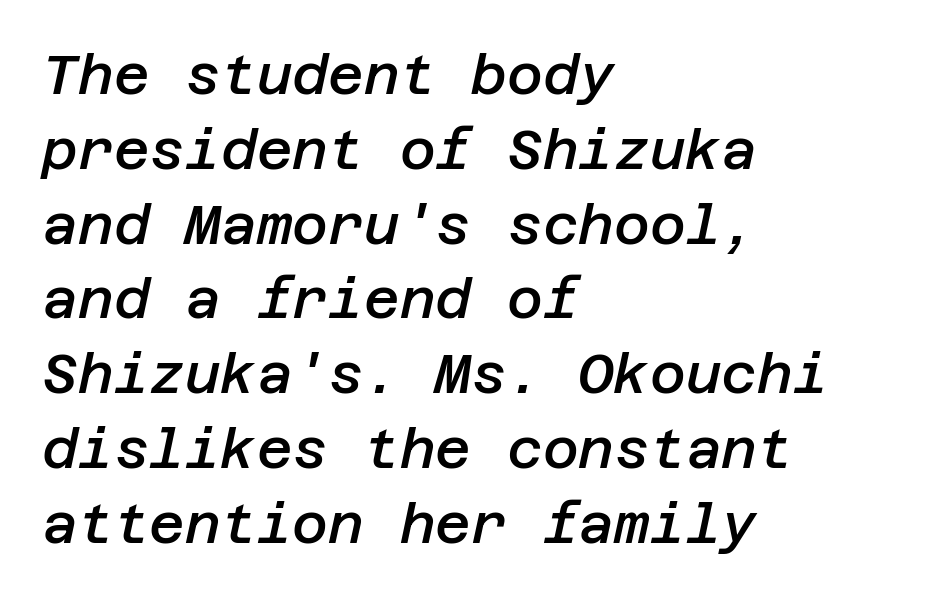
The glyphs have the mass of a demibold cut, below bold. The whole block is typeset with a tilt. One glance says typical: line gaps are just what's usual. The baseline area is clear. Reading down the block, your eye returns to a fixed left position each line.
